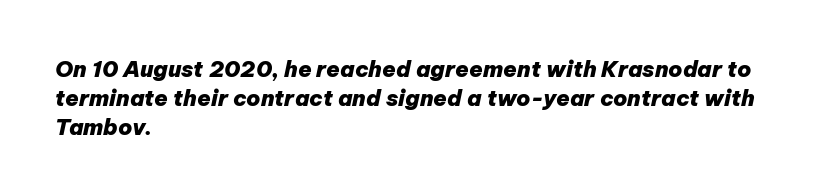
The image shows 22 px bold type, italic (leaning right); set left-aligned, normal line spacing (1.31x), normal letter spacing, not underlined.
